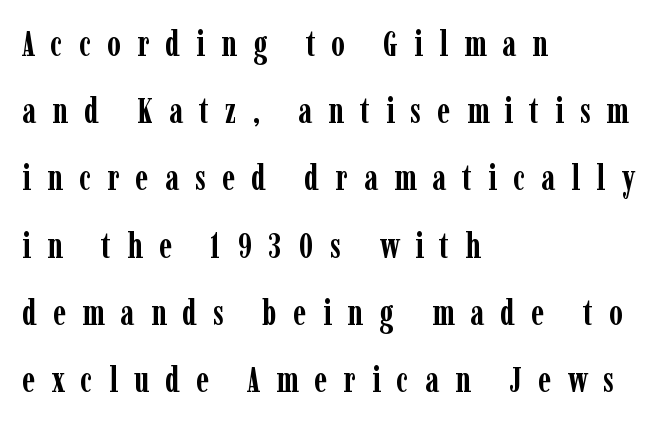
Q: Is the text bold? A: Yes.
Q: Is the text italic (slanted)? A: No, it is upright.
Q: Is the typeface a serif or a sans-serif typeface? A: Serif.
Q: Is the text underlined? A: No.
Q: How is the paragraph aligned? A: Left-aligned.
Q: Is the spacing between letters normal or unusually wide? A: Unusually wide.
Q: Is the spacing between lines tight, normal or loose? A: Loose.
Q: Width (condensed, normal, or wide)? A: Condensed.
Q: Stroke contrast? A: Low.
Q: x-height? A: Medium.
Q: Monospaced? A: No.
